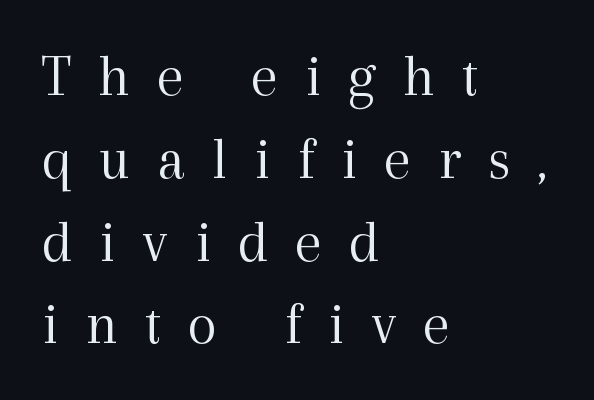
Q: Is the text bold? A: No.
Q: Is the text italic (slanted)? A: No, it is upright.
Q: Is the typeface a serif or a sans-serif typeface? A: Serif.
Q: Is the text underlined? A: No.
Q: How is the paragraph aligned? A: Left-aligned.
Q: Is the spacing between letters normal or unusually wide? A: Unusually wide.
Q: Is the spacing between lines tight, normal or loose? A: Normal.
Q: Width (condensed, normal, or wide)? A: Normal.
Q: x-height? A: Medium.
Q: Monospaced? A: No.
